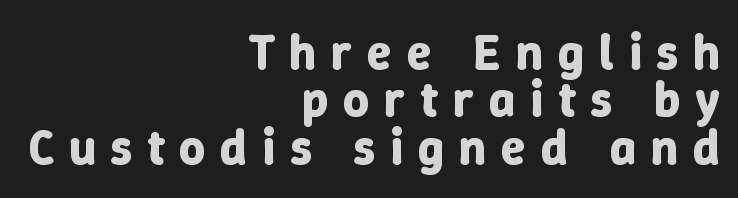
{"italic": "no", "bold": "yes", "weight": "bold", "width": "normal", "stroke_contrast": "low", "x_height": "medium", "monospaced": "no", "underline": "no", "align": "right", "line_spacing": "tight", "line_spacing_ratio": 0.95, "letter_spacing": "wide", "letter_spacing_em": 0.3, "glyph_px": 50}
